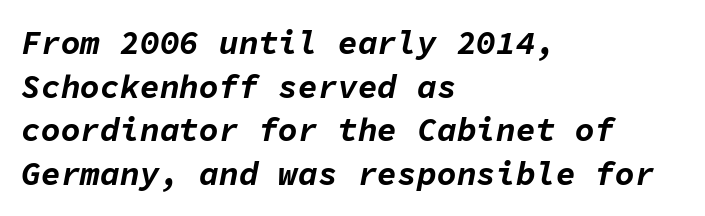
Q: Is the text bold? A: Yes.
Q: Is the text italic (slanted)? A: Yes, it leans right by about 11 degrees.
Q: Is the text underlined? A: No.
Q: How is the paragraph aligned? A: Left-aligned.
Q: Is the spacing between letters normal or unusually wide? A: Normal.
Q: Is the spacing between lines tight, normal or loose? A: Normal.
Q: Width (condensed, normal, or wide)? A: Normal.
Q: Stroke contrast? A: Low.
Q: x-height? A: Medium.
Q: Monospaced? A: Yes.
